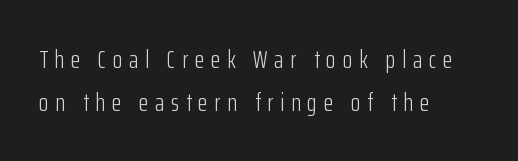
The font's upright variant was chosen for this text. Caption: expanded tracking, letters set apart. The zone under the glyphs is completely vacant. One-word summary of the alignment: left. Weight: in the light-to-regular range.
